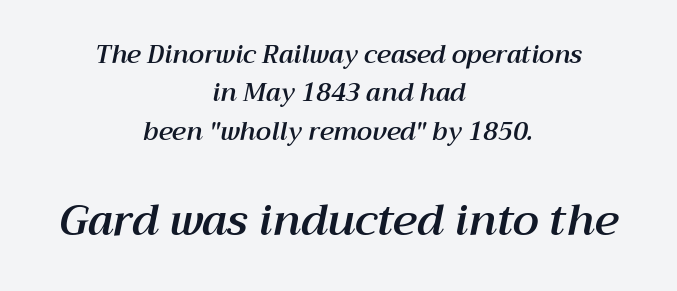
Q: Is the text italic (slanted)? A: Yes, it leans right by about 12 degrees.
Q: Is the text underlined? A: No.
Q: How is the paragraph aligned? A: Centered.
Q: Is the spacing between letters normal or unusually wide? A: Normal.
Q: Is the spacing between lines tight, normal or loose? A: Normal.
Q: Which block of text is set in a larger size, the first (top) or the second (bottom)? A: The second (bottom) one.
Q: Width (condensed, normal, or wide)? A: Normal.
Q: Stroke contrast? A: Medium.
Q: x-height? A: Medium.
Q: Monospaced? A: No.
